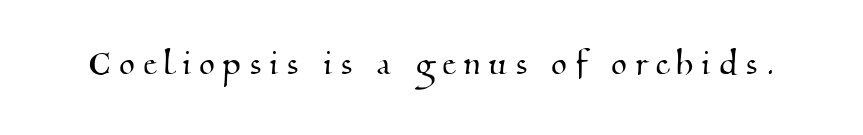
Serifs: yes, visible at the terminals of the letterforms. Unmarked baselines from the first word to the last. Here the designer chose a conventional face with non-uniform glyph widths. Spacing between characters has been opened up far beyond the box default.
